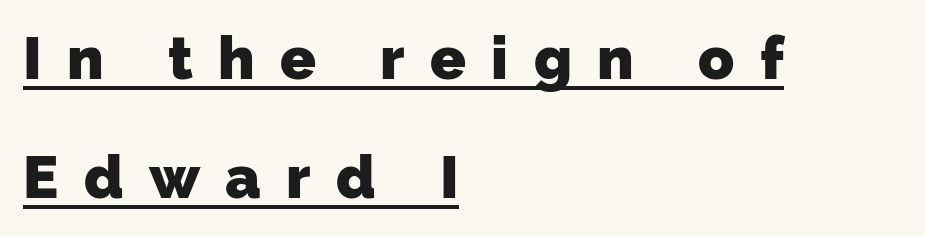
Compared with typical paragraphs, the rows here are farther apart. Here the glyphs are tracked loosely, breaking word shapes into spaced letters. The specimen includes a rule beneath the text block's lines. The strokes are fattened all the way to bold. Each letter keeps its own natural width here, so spacing adapts to shape.
